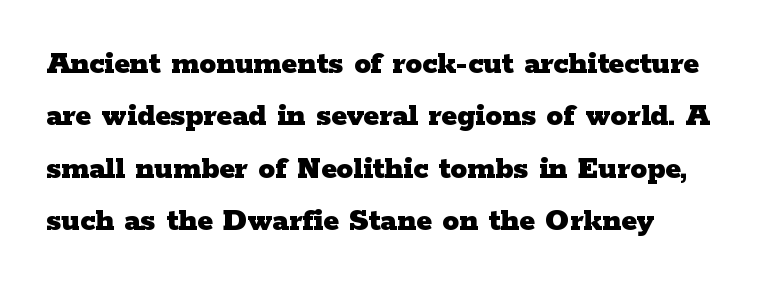
The image shows 33 px heavy, wide serif type, upright; set normal line spacing (1.59x), normal letter spacing, not underlined; low stroke contrast and a medium x-height.
